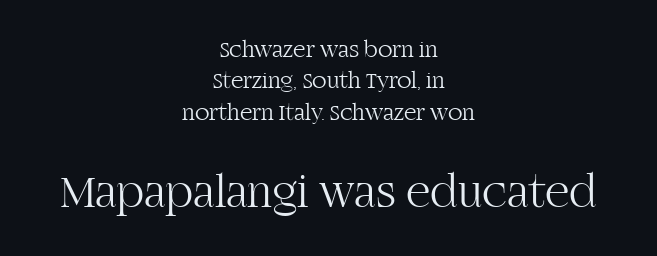
Q: Is the text bold? A: No.
Q: Is the text italic (slanted)? A: No, it is upright.
Q: Is the typeface a serif or a sans-serif typeface? A: Serif.
Q: Is the text underlined? A: No.
Q: How is the paragraph aligned? A: Centered.
Q: Is the spacing between letters normal or unusually wide? A: Normal.
Q: Is the spacing between lines tight, normal or loose? A: Normal.
Q: Which block of text is set in a larger size, the first (top) or the second (bottom)? A: The second (bottom) one.
Q: Width (condensed, normal, or wide)? A: Normal.
Q: Stroke contrast? A: High.
Q: x-height? A: Large.
Q: Monospaced? A: No.
